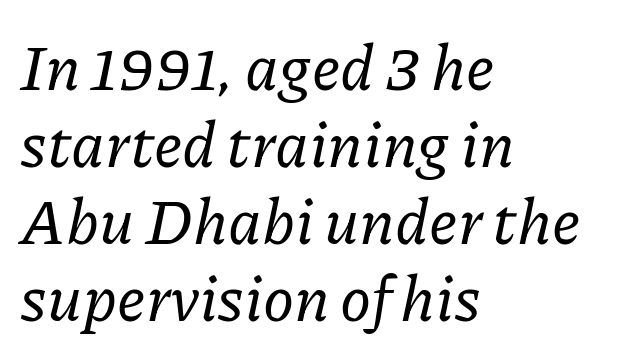
{"serif": "yes", "italic": "yes", "lean": "right", "slant_degrees": 11, "width": "normal", "stroke_contrast": "low", "x_height": "medium", "monospaced": "no", "underline": "no", "align": "left", "line_spacing_ratio": 1.22, "letter_spacing": "normal", "letter_spacing_em": 0.0, "glyph_px": 63}
